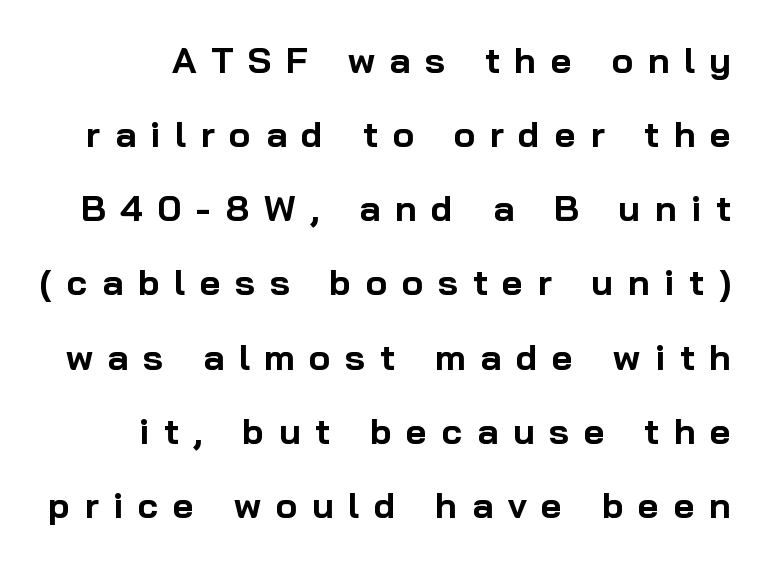
Q: Is the text bold? A: Yes.
Q: Is the text italic (slanted)? A: No, it is upright.
Q: Is the typeface a serif or a sans-serif typeface? A: Sans-serif.
Q: Is the text underlined? A: No.
Q: Is the spacing between letters normal or unusually wide? A: Unusually wide.
Q: Is the spacing between lines tight, normal or loose? A: Loose.
Q: Width (condensed, normal, or wide)? A: Normal.
Q: Stroke contrast? A: Low.
Q: x-height? A: Medium.
Q: Monospaced? A: No.
